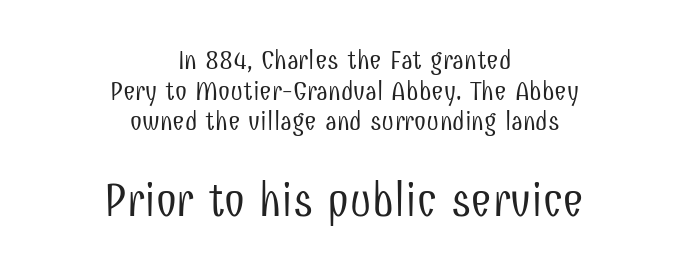
Q: Is the text bold? A: No.
Q: Is the text italic (slanted)? A: No, it is upright.
Q: Is the typeface a serif or a sans-serif typeface? A: Sans-serif.
Q: Is the text underlined? A: No.
Q: How is the paragraph aligned? A: Centered.
Q: Is the spacing between letters normal or unusually wide? A: Normal.
Q: Is the spacing between lines tight, normal or loose? A: Tight.
Q: Which block of text is set in a larger size, the first (top) or the second (bottom)? A: The second (bottom) one.
Q: Width (condensed, normal, or wide)? A: Condensed.
Q: Stroke contrast? A: Low.
Q: x-height? A: Medium.
Q: Monospaced? A: No.
